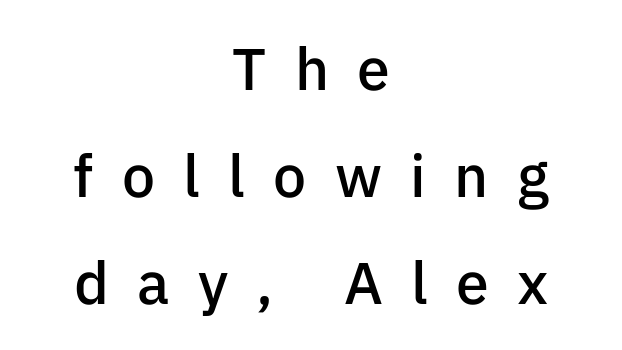
Upright lettering throughout. Compared with a flush-left layout, this one balances lines on the center instead. The face used here is a semibold: visibly heavier than regular, lighter than bold. Spacing between characters has been opened up far beyond the box default.
